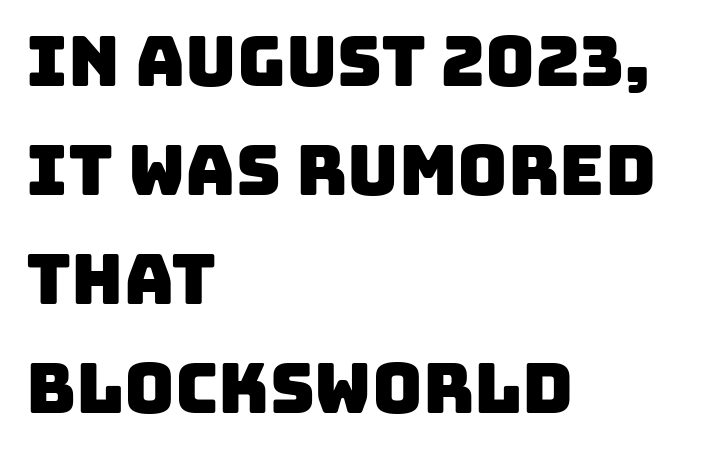
{"serif": "no", "width": "normal", "stroke_contrast": "low", "x_height": "large", "monospaced": "no", "underline": "no", "align": "left", "line_spacing": "normal", "line_spacing_ratio": 1.58, "letter_spacing": "normal", "letter_spacing_em": 0.0, "glyph_px": 69}
